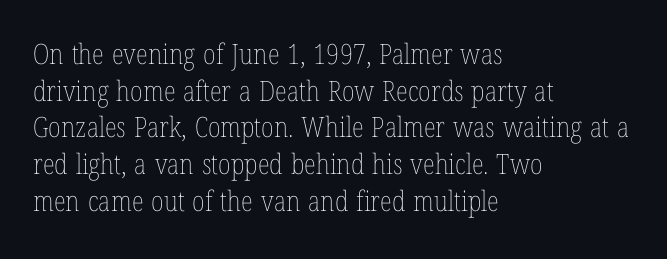
{"italic": "no", "bold": "no", "weight": "thin", "width": "condensed", "stroke_contrast": "low", "x_height": "medium", "monospaced": "no", "underline": "no", "align": "left", "line_spacing": "normal", "line_spacing_ratio": 1.31, "letter_spacing": "normal", "letter_spacing_em": 0.0, "glyph_px": 28}
